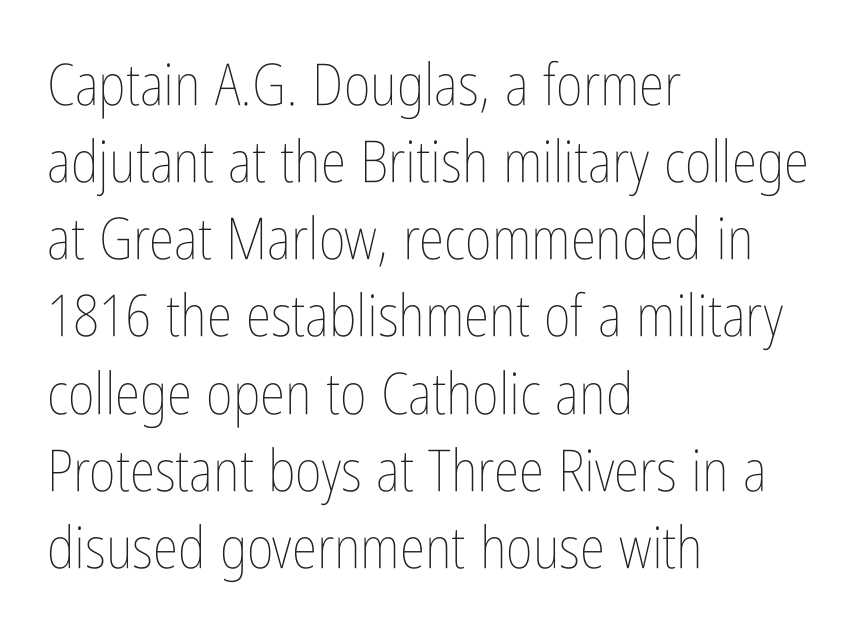
Underlining? Definitely not there. Notice how descenders clear the ascenders below comfortably — that's standard leading. This sample has the flowing, uneven cadence of proportional lettering. Line beginnings align vertically; line endings do not. Letters have the restrained weight of plain body copy at most.
